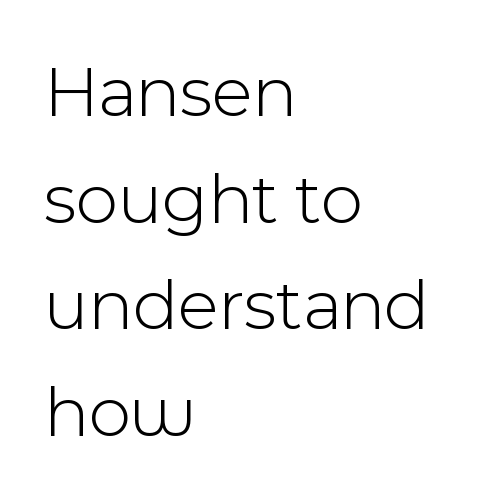
Q: Is the text bold? A: No.
Q: Is the text italic (slanted)? A: No, it is upright.
Q: Is the typeface a serif or a sans-serif typeface? A: Sans-serif.
Q: Is the text underlined? A: No.
Q: How is the paragraph aligned? A: Left-aligned.
Q: Is the spacing between letters normal or unusually wide? A: Normal.
Q: Is the spacing between lines tight, normal or loose? A: Normal.
Q: Width (condensed, normal, or wide)? A: Normal.
Q: x-height? A: Medium.
Q: Monospaced? A: No.
